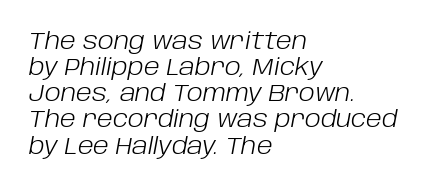
The letters are slanted; this is an italic face. Is the letter spacing exaggerated? No — it looks like the ordinary default. Casual observation: everything's shoved over to the left. Type without underlining. Each stroke keeps to a modest, everyday thickness or less.
